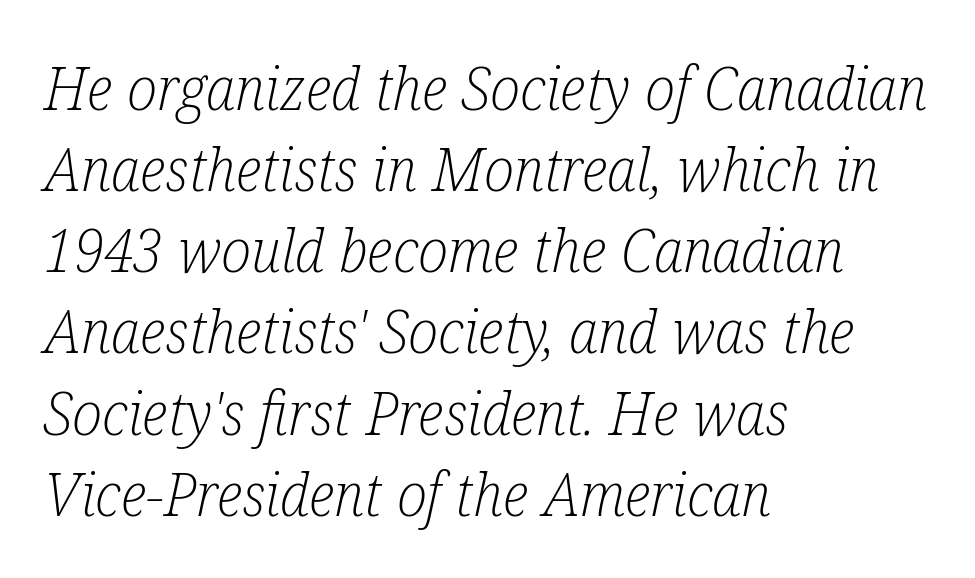
{"serif": "yes", "italic": "yes", "lean": "right", "slant_degrees": 12, "bold": "no", "weight": "light", "width": "condensed", "stroke_contrast": "low", "x_height": "medium", "monospaced": "no", "underline": "no", "align": "left", "line_spacing": "normal", "line_spacing_ratio": 1.33, "letter_spacing": "normal", "letter_spacing_em": 0.0, "glyph_px": 61}
